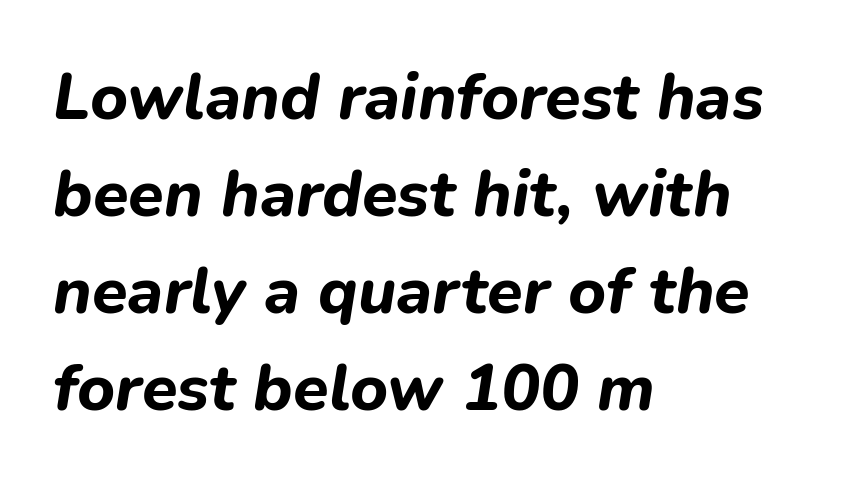
The image shows 65 px bold type, italic (leaning right); set left-aligned, normal line spacing (1.49x), normal letter spacing, not underlined; low stroke contrast and a medium x-height.
